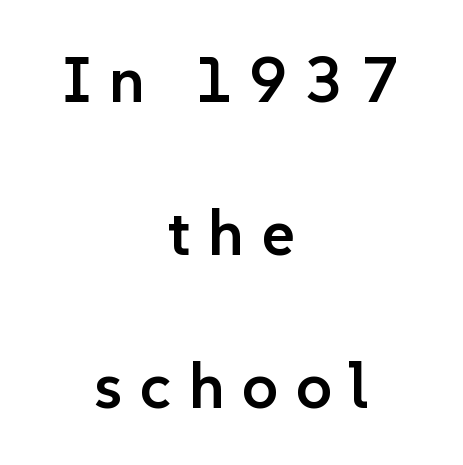
Q: Is the text bold? A: Semi-bold.
Q: Is the text italic (slanted)? A: No, it is upright.
Q: Is the typeface a serif or a sans-serif typeface? A: Sans-serif.
Q: Is the text underlined? A: No.
Q: How is the paragraph aligned? A: Centered.
Q: Is the spacing between letters normal or unusually wide? A: Unusually wide.
Q: Is the spacing between lines tight, normal or loose? A: Loose.
Q: Width (condensed, normal, or wide)? A: Normal.
Q: Stroke contrast? A: Low.
Q: x-height? A: Medium.
Q: Monospaced? A: No.
